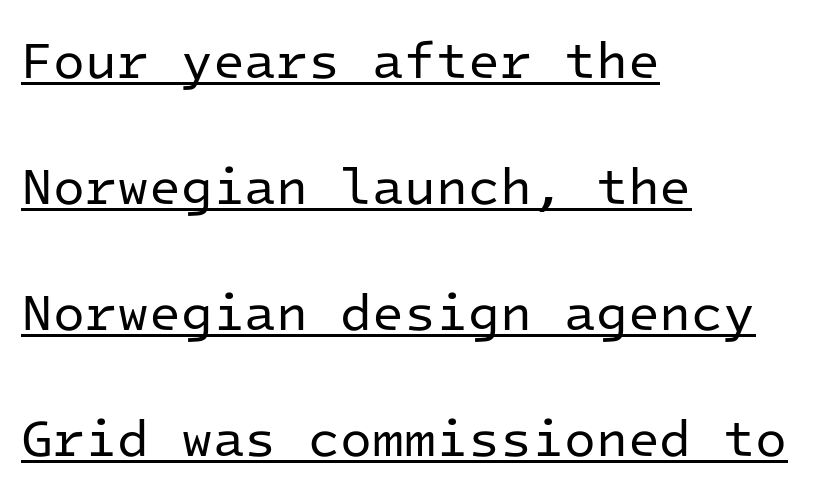
You could count columns in this text — the font is strictly monospaced. Observe the ordinary spacing: letters are neighbours, not strangers. If you measured baseline to baseline, you'd find a long distance. Does the lettering tilt? It doesn't — this is upright. Stroke thickness stays within the range of a standard reading face or lighter. Typographically, this falls in the sans-serif category.
